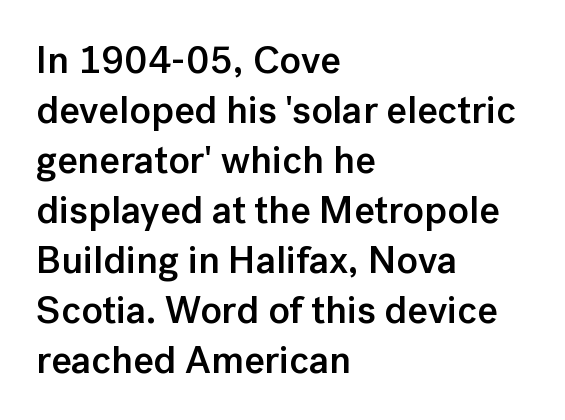
{"serif": "no", "italic": "no", "bold": "semi", "weight": "semibold", "width": "normal", "stroke_contrast": "low", "x_height": "medium", "monospaced": "no", "underline": "no", "align": "left", "line_spacing": "normal", "line_spacing_ratio": 1.28, "letter_spacing": "normal", "letter_spacing_em": 0.0, "glyph_px": 39}
